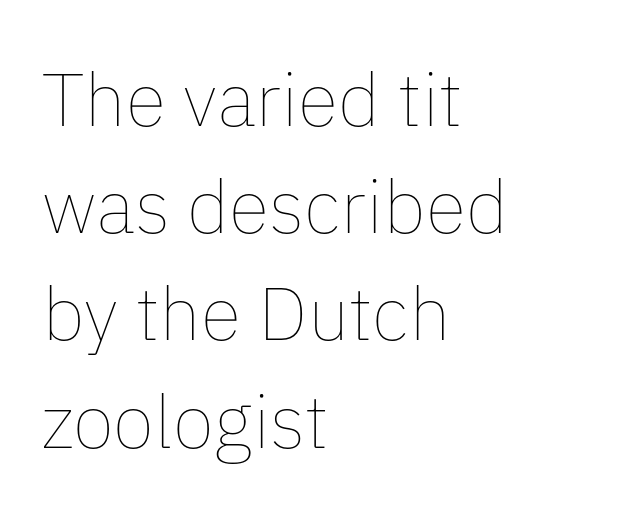
{"italic": "no", "bold": "no", "weight": "thin", "width": "normal", "stroke_contrast": "low", "x_height": "medium", "monospaced": "no", "underline": "no", "align": "left", "line_spacing": "normal", "line_spacing_ratio": 1.43, "letter_spacing": "normal", "letter_spacing_em": 0.0, "glyph_px": 75}
